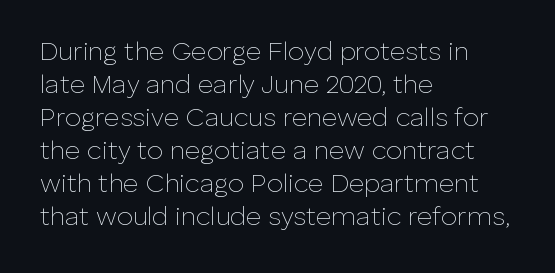
{"italic": "no", "bold": "no", "underline": "no", "align": "left", "line_spacing": "normal", "line_spacing_ratio": 1.27, "letter_spacing": "normal", "letter_spacing_em": 0.0, "glyph_px": 26}
